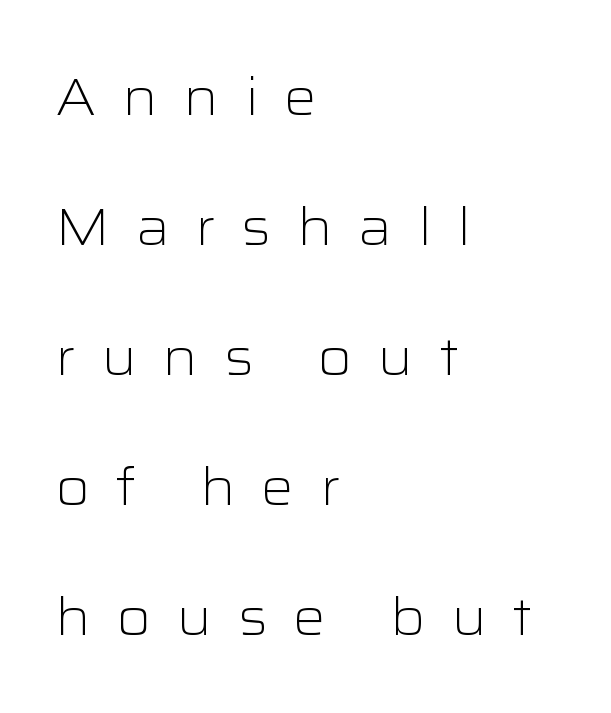
Q: Is the text bold? A: No.
Q: Is the text italic (slanted)? A: No, it is upright.
Q: Is the typeface a serif or a sans-serif typeface? A: Sans-serif.
Q: Is the text underlined? A: No.
Q: How is the paragraph aligned? A: Left-aligned.
Q: Is the spacing between letters normal or unusually wide? A: Unusually wide.
Q: Is the spacing between lines tight, normal or loose? A: Loose.
Q: Width (condensed, normal, or wide)? A: Wide.
Q: Stroke contrast? A: Low.
Q: x-height? A: Medium.
Q: Monospaced? A: No.
